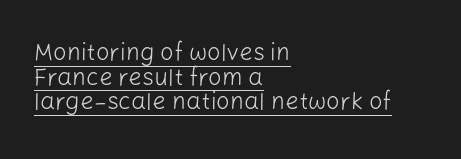
The type is set solid horizontally, with unmodified tracking. The font's upright variant was chosen for this text. These lines huddle together more closely than default settings would place them. Every row of glyphs begins at an identical x-position on the left. The font is comparable to plain body text, perhaps lighter. These characters rest on top of a visible drawn line.
